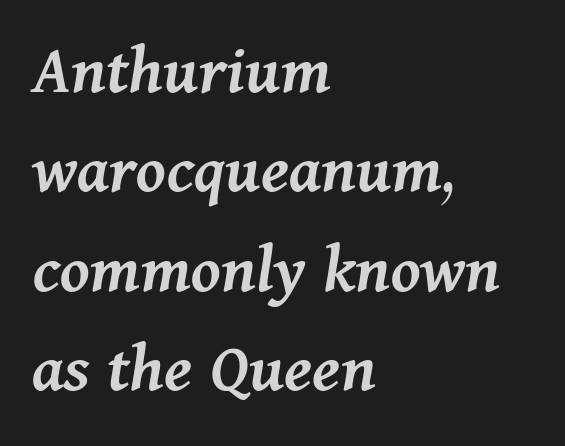
Regarding leading, the lines here are spaced in the standard way. The text block is weighted toward the left margin, trailing off unevenly rightward. Each letter keeps its own natural width here, so spacing adapts to shape. Students, note that the glyphs here touch the page at normal intervals. Tall strokes in this sample are angled rather than plumb. Stems and bowls a touch heavier than normal — semibold.
